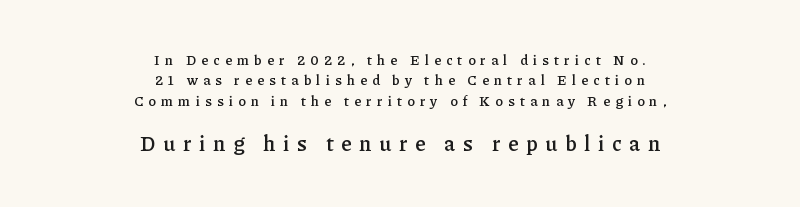
Q: Is the text bold? A: Semi-bold.
Q: Is the text italic (slanted)? A: No, it is upright.
Q: Is the text underlined? A: No.
Q: How is the paragraph aligned? A: Centered.
Q: Is the spacing between letters normal or unusually wide? A: Unusually wide.
Q: Is the spacing between lines tight, normal or loose? A: Normal.
Q: Which block of text is set in a larger size, the first (top) or the second (bottom)? A: The second (bottom) one.
